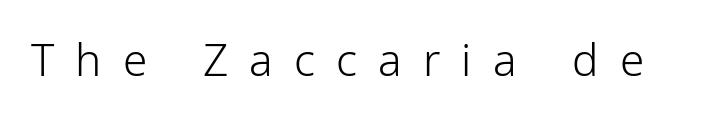
The image shows 44 px light, condensed sans-serif type, upright; set unusually wide letter spacing (+0.48 em), not underlined; low stroke contrast and a medium x-height.
